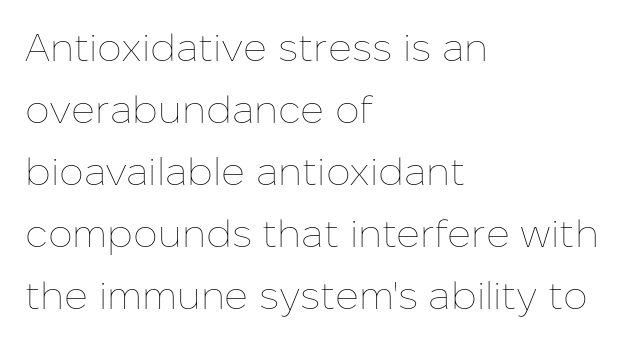
The image shows 39 px thin type, upright; set left-aligned, normal line spacing (1.59x), normal letter spacing, not underlined; low stroke contrast and a medium x-height.
